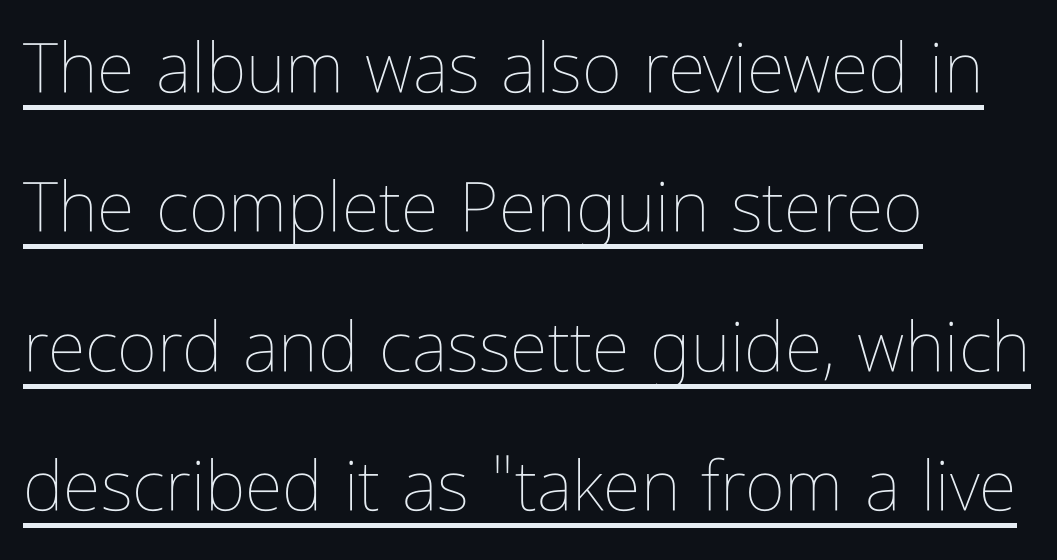
The image shows 69 px thin, condensed type, upright; set left-aligned, loose line spacing (2.02x), normal letter spacing, underlined; low stroke contrast and a medium x-height.
